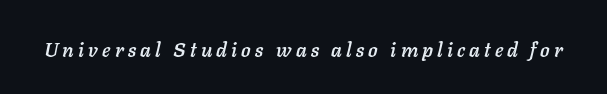
{"italic": "yes", "lean": "right", "slant_degrees": 11, "underline": "no", "letter_spacing": "wide", "letter_spacing_em": 0.21, "glyph_px": 20}
